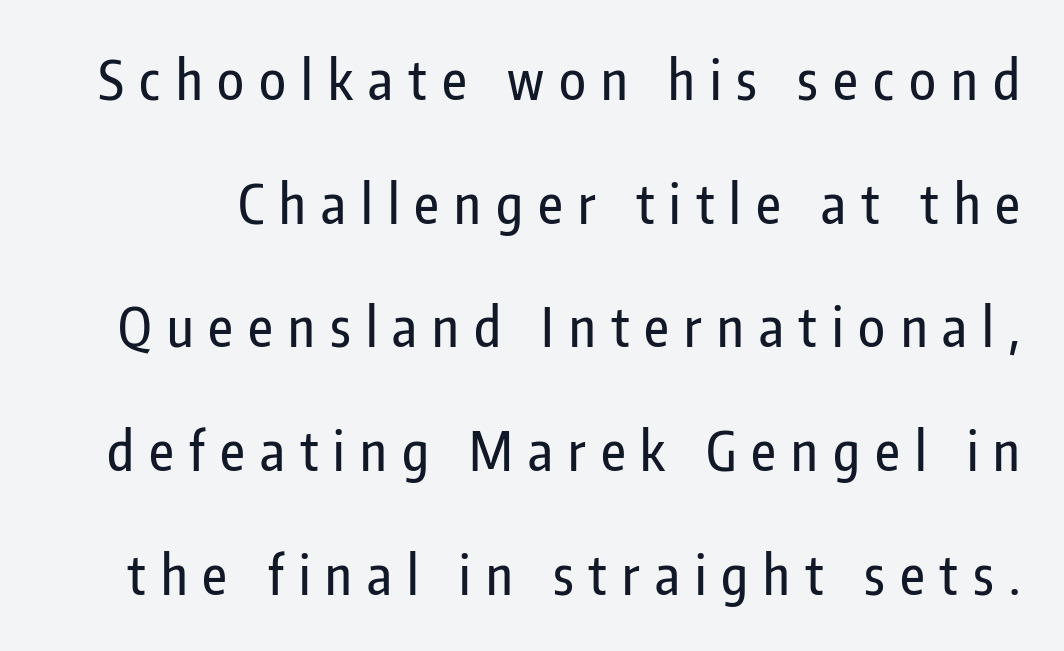
Q: Is the text italic (slanted)? A: No, it is upright.
Q: Is the typeface a serif or a sans-serif typeface? A: Sans-serif.
Q: Is the text underlined? A: No.
Q: Is the spacing between letters normal or unusually wide? A: Unusually wide.
Q: Is the spacing between lines tight, normal or loose? A: Loose.
Q: Width (condensed, normal, or wide)? A: Condensed.
Q: Stroke contrast? A: Low.
Q: x-height? A: Medium.
Q: Monospaced? A: No.
